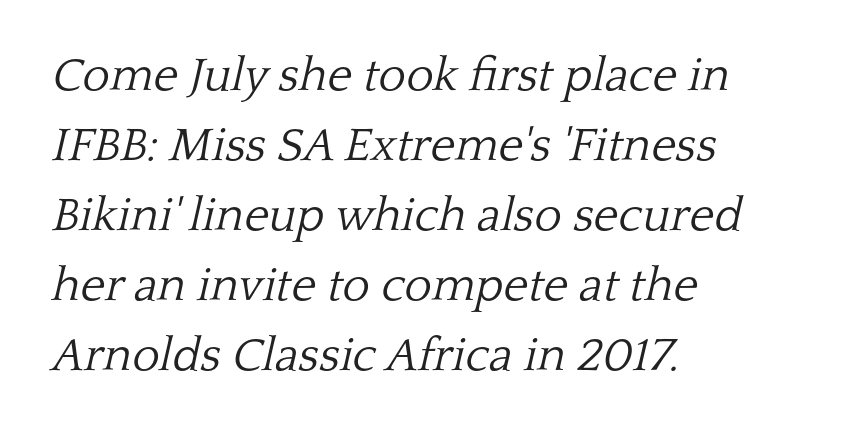
Q: Is the text bold? A: No.
Q: Is the text italic (slanted)? A: Yes, it leans right by about 13 degrees.
Q: Is the typeface a serif or a sans-serif typeface? A: Serif.
Q: Is the text underlined? A: No.
Q: How is the paragraph aligned? A: Left-aligned.
Q: Is the spacing between letters normal or unusually wide? A: Normal.
Q: Is the spacing between lines tight, normal or loose? A: Normal.
Q: Width (condensed, normal, or wide)? A: Normal.
Q: Stroke contrast? A: Low.
Q: x-height? A: Medium.
Q: Monospaced? A: No.
